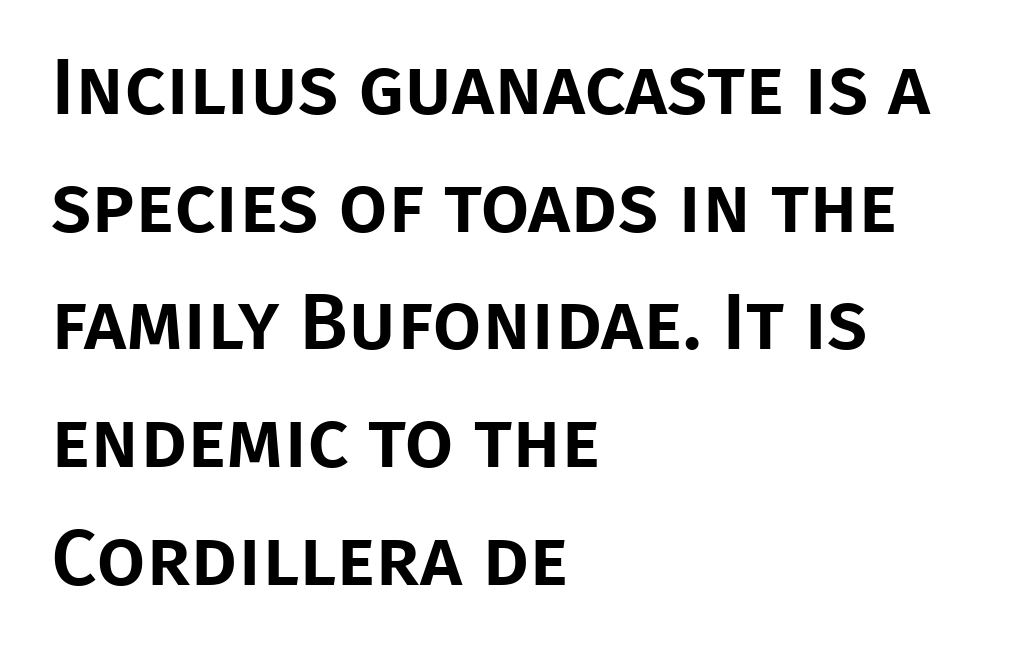
The image shows 79 px sans-serif type, upright; set left-aligned, normal line spacing (1.49x), normal letter spacing, not underlined; low stroke contrast and a large x-height.
